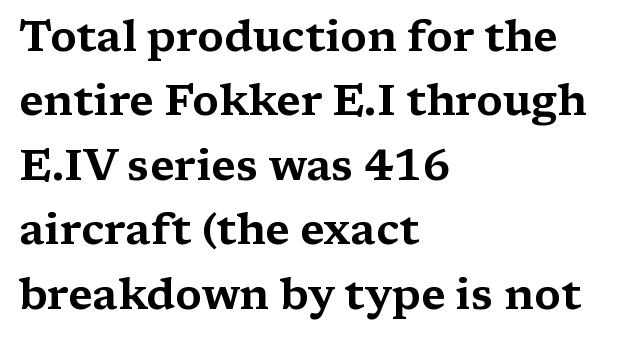
The image shows 43 px wide serif type, upright; set left-aligned, normal line spacing (1.5x), normal letter spacing, not underlined; medium stroke contrast and a medium x-height.
